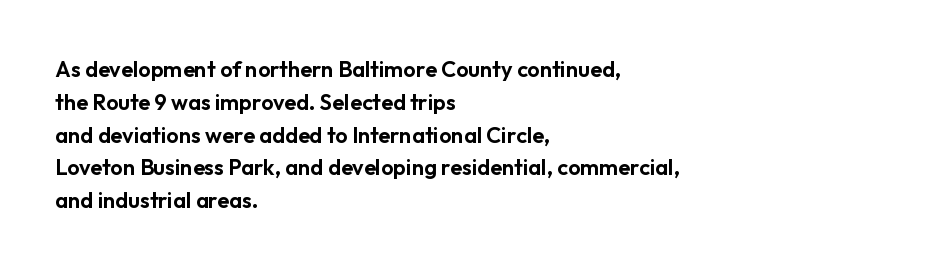
The specimen omits any rule beneath the text block's lines. Is the letter spacing exaggerated? No — it looks like the ordinary default. The typography opts for an upright posture over an oblique one. The rag falls on the right side of this text block. Baseline-to-baseline distance is the conventional proportion of letter height.
